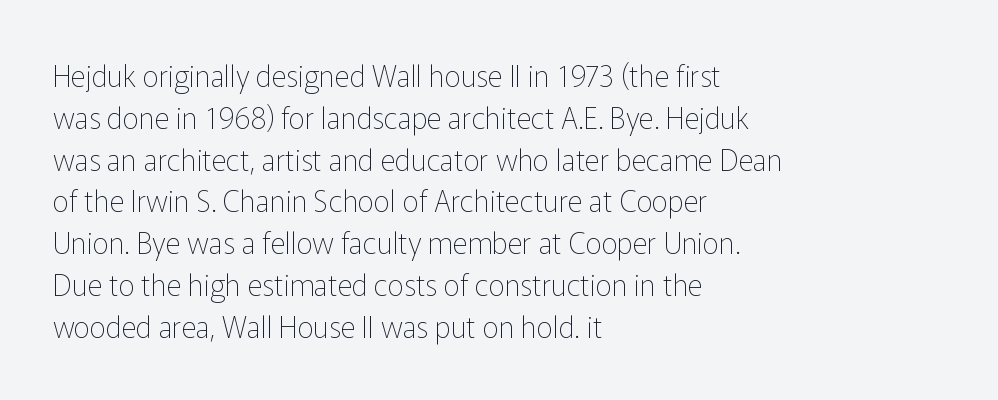
Q: Is the text bold? A: No.
Q: Is the text italic (slanted)? A: No, it is upright.
Q: Is the typeface a serif or a sans-serif typeface? A: Sans-serif.
Q: Is the text underlined? A: No.
Q: How is the paragraph aligned? A: Left-aligned.
Q: Is the spacing between letters normal or unusually wide? A: Normal.
Q: Is the spacing between lines tight, normal or loose? A: Normal.
Q: Width (condensed, normal, or wide)? A: Normal.
Q: Stroke contrast? A: Low.
Q: x-height? A: Medium.
Q: Monospaced? A: No.
